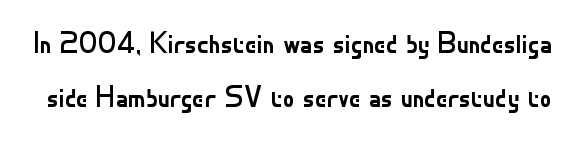
The image shows 29 px regular-weight sans-serif type, upright; set line spacing 1.85x, normal letter spacing, not underlined; low stroke contrast and a small x-height.
